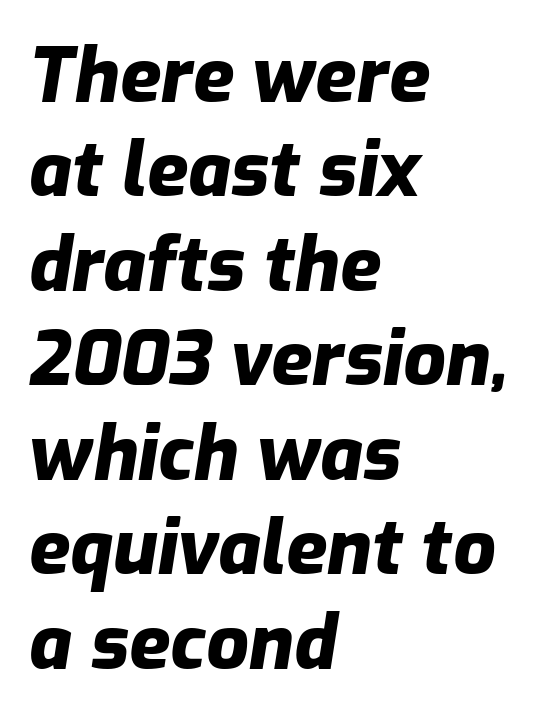
The image shows 75 px heavy type, italic (leaning right); set left-aligned, normal line spacing (1.26x), normal letter spacing, not underlined; low stroke contrast and a medium x-height.
